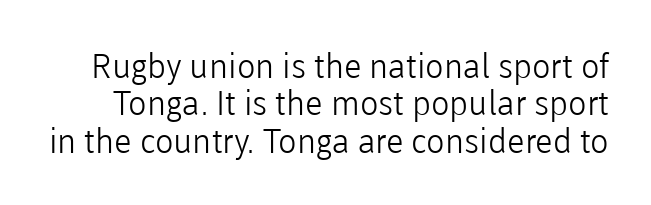
Q: Is the text bold? A: No.
Q: Is the text italic (slanted)? A: No, it is upright.
Q: Is the typeface a serif or a sans-serif typeface? A: Sans-serif.
Q: Is the text underlined? A: No.
Q: Is the spacing between letters normal or unusually wide? A: Normal.
Q: Is the spacing between lines tight, normal or loose? A: Tight.
Q: Width (condensed, normal, or wide)? A: Normal.
Q: Stroke contrast? A: Low.
Q: x-height? A: Medium.
Q: Monospaced? A: No.
